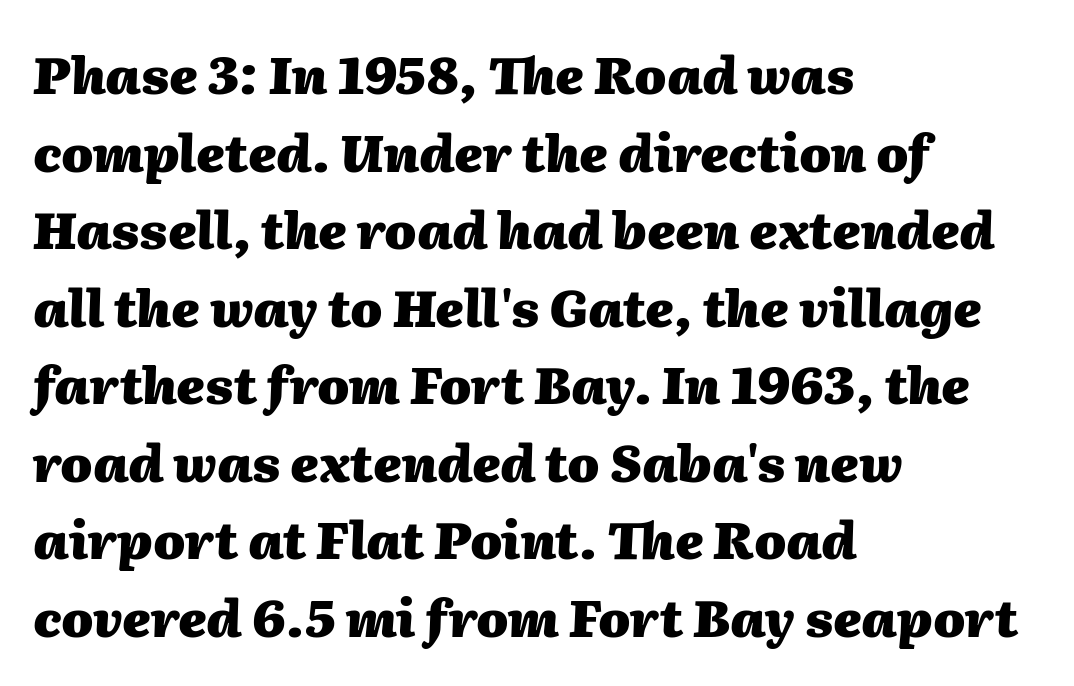
Q: Is the text bold? A: Yes.
Q: Is the text italic (slanted)? A: Yes, it leans right by about 2 degrees.
Q: Is the text underlined? A: No.
Q: How is the paragraph aligned? A: Left-aligned.
Q: Is the spacing between letters normal or unusually wide? A: Normal.
Q: Is the spacing between lines tight, normal or loose? A: Normal.
Q: Width (condensed, normal, or wide)? A: Normal.
Q: Stroke contrast? A: Medium.
Q: x-height? A: Medium.
Q: Monospaced? A: No.
